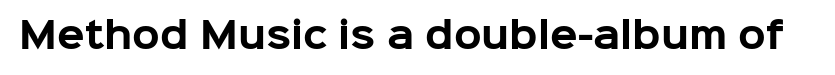
This sample uses plain, unmodified letter spacing. Examine the stroke ends and you'll find no serifs. Spacing verdict: proportional, widths tailored to each character. The specimen reads as upright at a glance.
